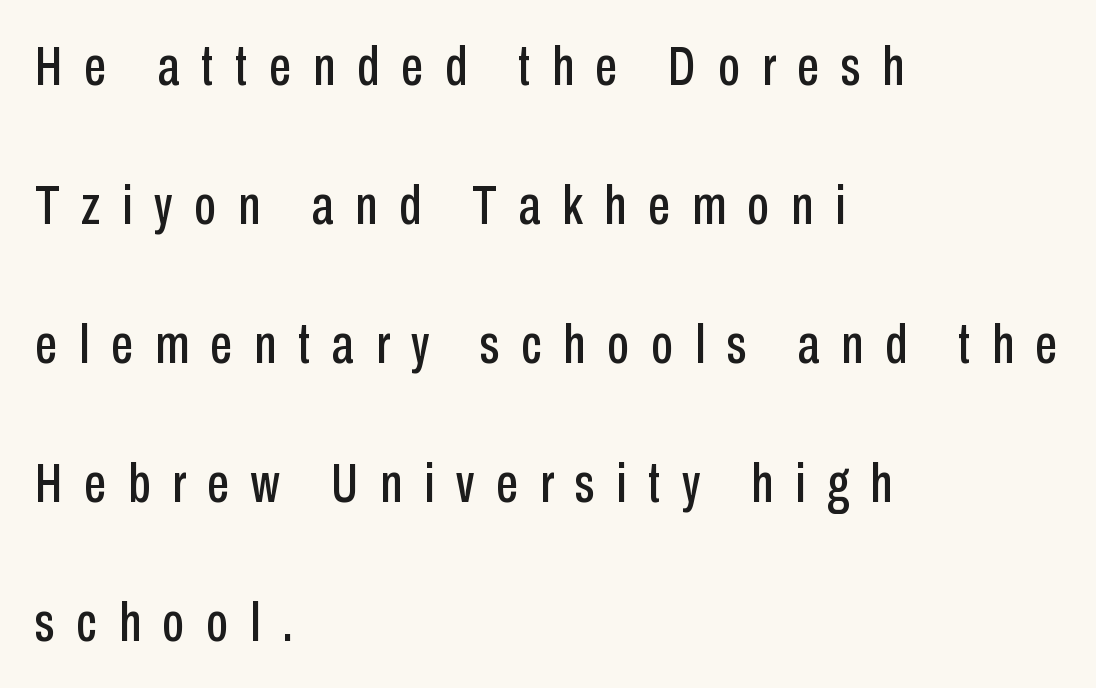
{"serif": "no", "italic": "no", "width": "condensed", "stroke_contrast": "low", "x_height": "medium", "monospaced": "no", "underline": "no", "align": "left", "line_spacing": "loose", "line_spacing_ratio": 2.48, "letter_spacing": "wide", "letter_spacing_em": 0.39, "glyph_px": 56}
